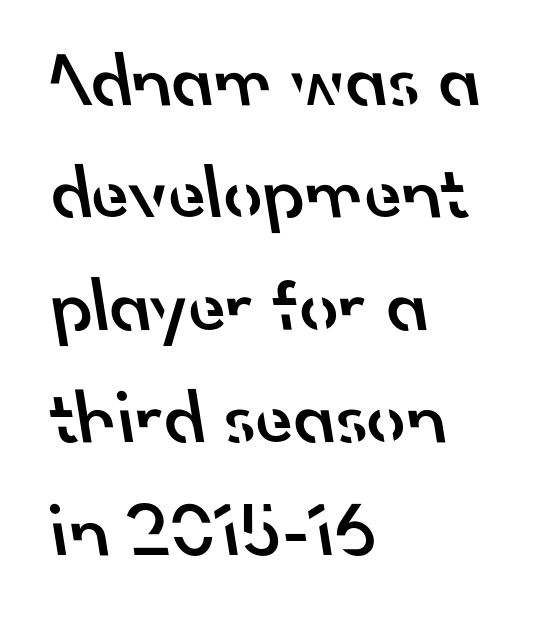
Descender tails drop into unmarked territory. A typesetter would call this zero additional tracking. Baseline-to-baseline distance is the conventional proportion of letter height. You could not count columns in this text — the font is proportionally spaced. Stroke thickness is moderately raised; the sample reads as semibold.
